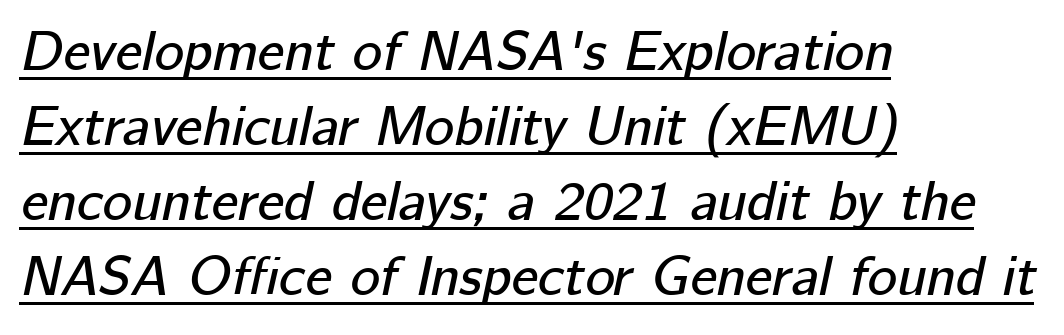
Q: Is the text italic (slanted)? A: Yes, it leans right by about 12 degrees.
Q: Is the text underlined? A: Yes.
Q: How is the paragraph aligned? A: Left-aligned.
Q: Is the spacing between letters normal or unusually wide? A: Normal.
Q: Is the spacing between lines tight, normal or loose? A: Normal.
Q: Width (condensed, normal, or wide)? A: Normal.
Q: Stroke contrast? A: Low.
Q: x-height? A: Medium.
Q: Monospaced? A: No.
